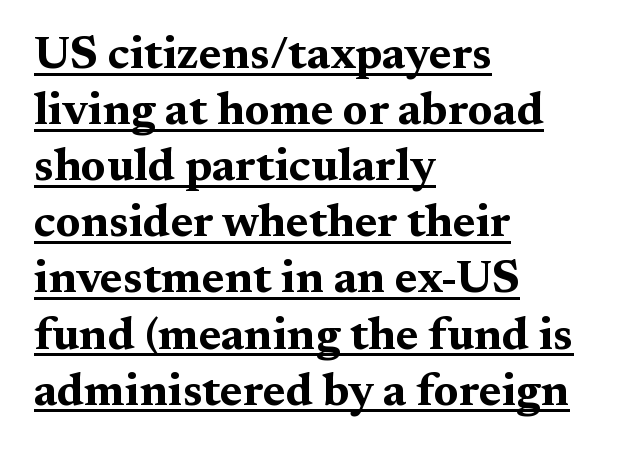
These lines are rendered in a variable-pitch font. These words are printed bold, with thick strokes throughout. Underline: present. Letter spacing: default.
